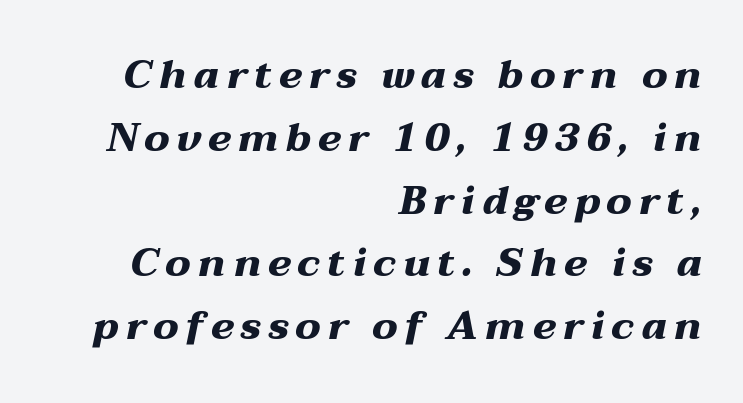
Q: Is the text bold? A: Yes.
Q: Is the text italic (slanted)? A: Yes, it leans right by about 12 degrees.
Q: Is the text underlined? A: No.
Q: How is the paragraph aligned? A: Right-aligned.
Q: Is the spacing between lines tight, normal or loose? A: Normal.
Q: Width (condensed, normal, or wide)? A: Wide.
Q: Stroke contrast? A: Medium.
Q: x-height? A: Medium.
Q: Monospaced? A: No.
